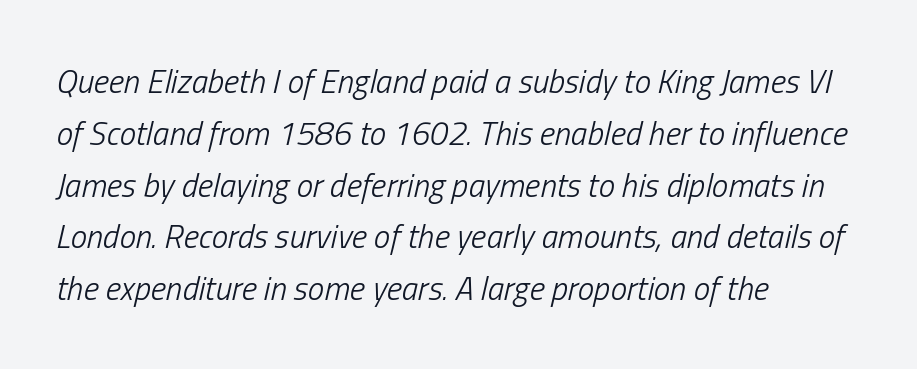
Glyph-to-glyph distance matches everyday printed text. Regarding leading, the lines here are spaced in the standard way. Compared with a centered layout, this one pins lines to the left instead. The axis of the letterforms is tilted away from vertical.
